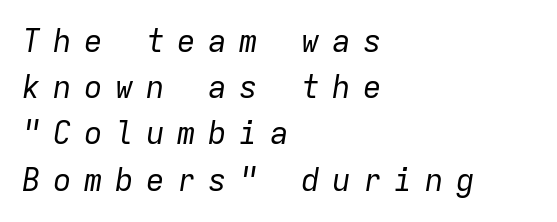
The image shows 31 px regular-weight type, italic (leaning right), monospaced; set left-aligned, normal line spacing (1.49x), unusually wide letter spacing (+0.4 em), not underlined; low stroke contrast and a medium x-height.
